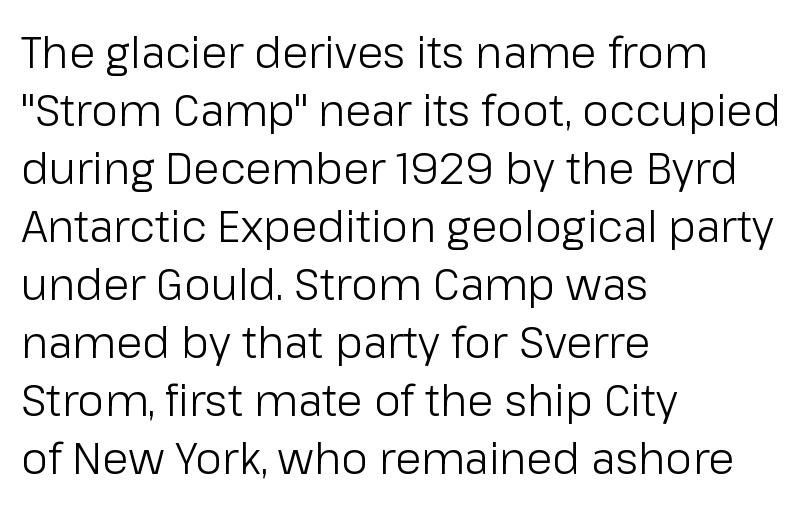
Note the varied advance widths — an 'i' is clearly narrower than an 'm'. Each row of text sits above clean, open space. Students, observe: this is what conventionally led text looks like. In CSS terms this would be text-align: left. The specimen reads as upright at a glance. How are the letters spaced? Ordinarily, with no added tracking.
